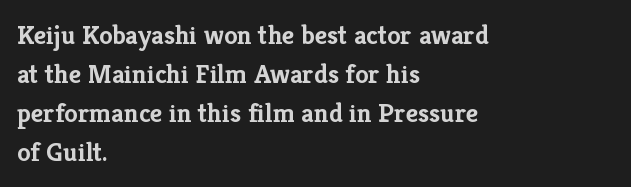
The typography opts for an upright posture over an oblique one. The face used here has the dense, thick strokes of a bold. Words float on clear page, feet unadorned. The typesetter chose a ragged-right arrangement here.
